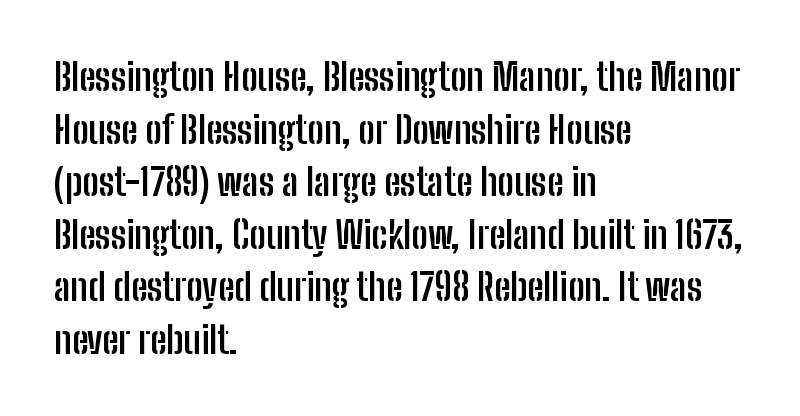
Q: Is the text bold? A: Yes.
Q: Is the text italic (slanted)? A: No, it is upright.
Q: Is the typeface a serif or a sans-serif typeface? A: Sans-serif.
Q: Is the text underlined? A: No.
Q: How is the paragraph aligned? A: Left-aligned.
Q: Is the spacing between letters normal or unusually wide? A: Normal.
Q: Is the spacing between lines tight, normal or loose? A: Normal.
Q: Width (condensed, normal, or wide)? A: Condensed.
Q: Stroke contrast? A: Low.
Q: x-height? A: Medium.
Q: Monospaced? A: No.
